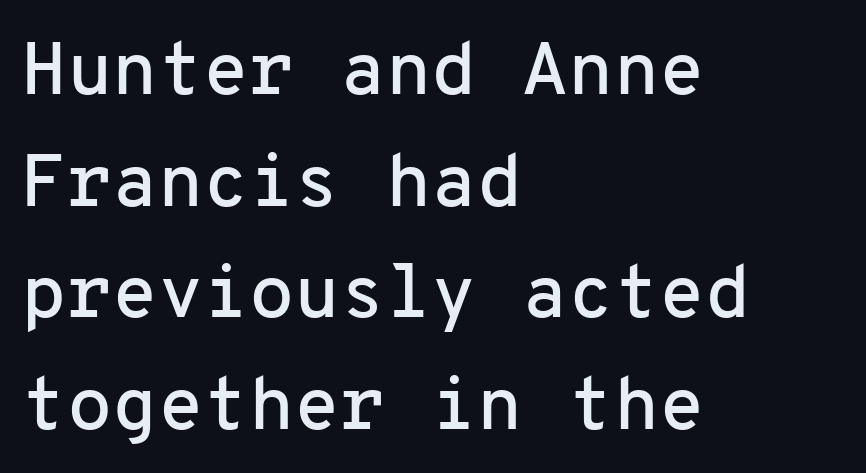
{"serif": "no", "italic": "no", "width": "normal", "stroke_contrast": "low", "x_height": "medium", "monospaced": "yes", "underline": "no", "align": "left", "line_spacing": "normal", "line_spacing_ratio": 1.51, "letter_spacing": "normal", "letter_spacing_em": 0.0, "glyph_px": 74}
